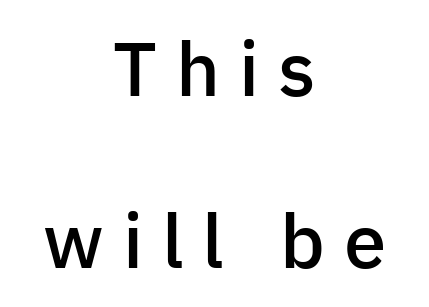
Descender tails drop into unmarked territory. Typesetter's note: demi weight, one step under bold. The letters advance in unequal steps, a hallmark of proportional type. Horizontally, the lines are justified to the midpoint only. This is sans-serif lettering, the kind often seen on screens and signage.
